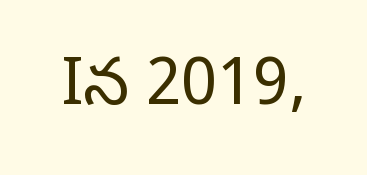
The image shows 65 px regular-weight serif type, upright; set normal letter spacing, not underlined; low stroke contrast and a large x-height.
